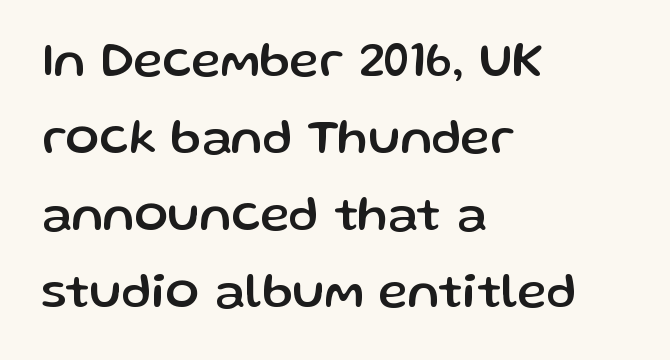
{"serif": "no", "italic": "no", "width": "normal", "stroke_contrast": "low", "x_height": "medium", "monospaced": "no", "underline": "no", "align": "left", "line_spacing": "normal", "line_spacing_ratio": 1.54, "letter_spacing": "normal", "letter_spacing_em": 0.0, "glyph_px": 50}
